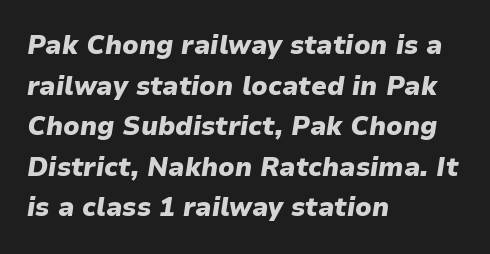
{"italic": "yes", "lean": "right", "slant_degrees": 9, "bold": "yes", "underline": "no", "align": "left", "line_spacing": "normal", "line_spacing_ratio": 1.56, "letter_spacing": "normal", "letter_spacing_em": 0.0, "glyph_px": 26}
